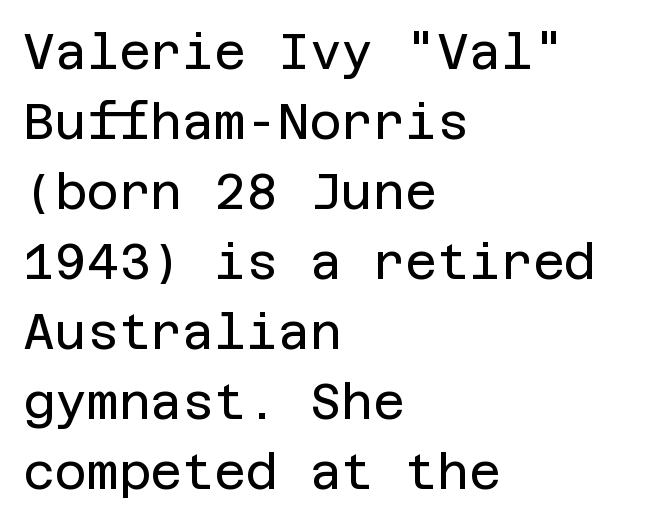
{"serif": "no", "italic": "no", "bold": "no", "weight": "regular", "width": "normal", "stroke_contrast": "low", "x_height": "large", "underline": "no", "align": "left", "line_spacing": "normal", "line_spacing_ratio": 1.43, "letter_spacing": "normal", "letter_spacing_em": 0.0, "glyph_px": 49}
